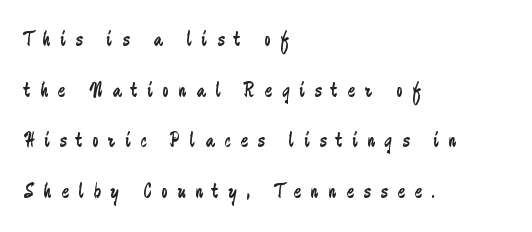
Q: Is the text bold? A: No.
Q: Is the text italic (slanted)? A: Yes.
Q: Is the text underlined? A: No.
Q: How is the paragraph aligned? A: Left-aligned.
Q: Is the spacing between letters normal or unusually wide? A: Unusually wide.
Q: Is the spacing between lines tight, normal or loose? A: Loose.
